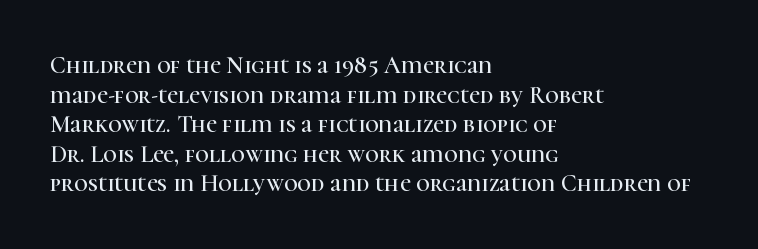
The image shows 24 px text type, upright; set left-aligned, line spacing 1.23x, normal letter spacing, not underlined.
